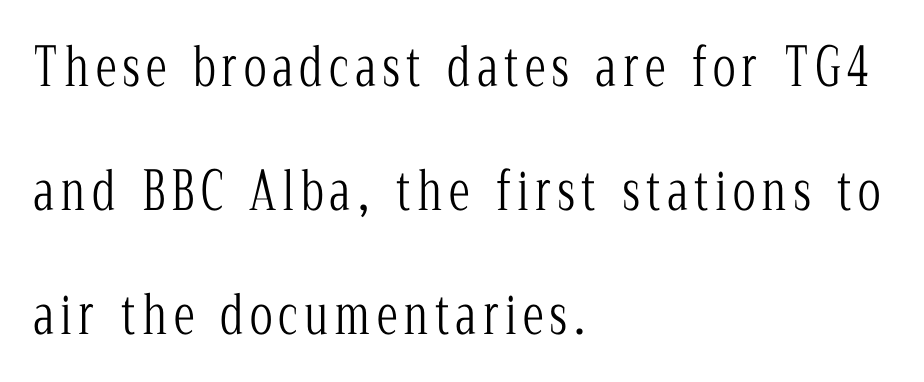
The image shows 53 px light, condensed serif type, upright; set left-aligned, loose line spacing (2.34x), not underlined; low stroke contrast and a medium x-height.
